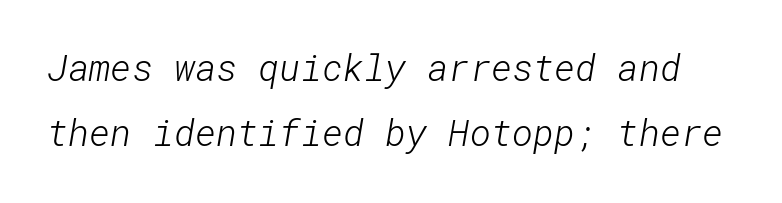
Q: Is the text bold? A: No.
Q: Is the typeface a serif or a sans-serif typeface? A: Sans-serif.
Q: Is the text underlined? A: No.
Q: Is the spacing between letters normal or unusually wide? A: Normal.
Q: Width (condensed, normal, or wide)? A: Normal.
Q: Stroke contrast? A: Low.
Q: x-height? A: Medium.
